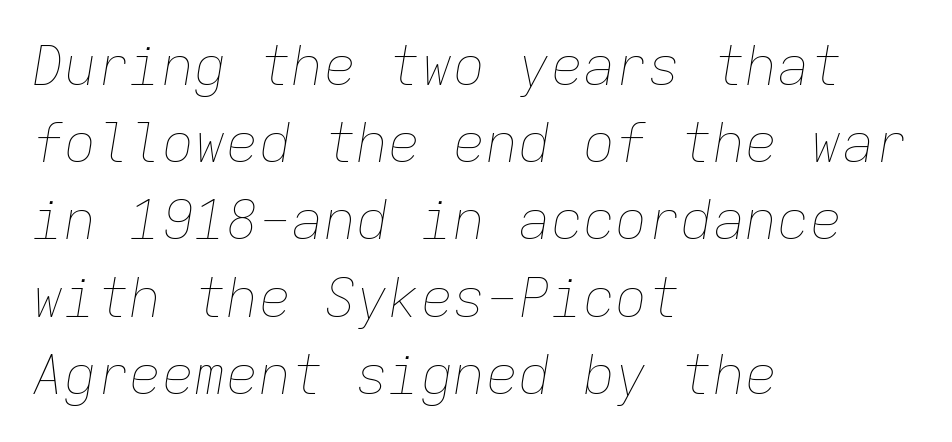
Q: Is the text bold? A: No.
Q: Is the text italic (slanted)? A: Yes, it leans right by about 9 degrees.
Q: Is the text underlined? A: No.
Q: How is the paragraph aligned? A: Left-aligned.
Q: Is the spacing between letters normal or unusually wide? A: Normal.
Q: Is the spacing between lines tight, normal or loose? A: Normal.
Q: Width (condensed, normal, or wide)? A: Normal.
Q: Stroke contrast? A: Low.
Q: x-height? A: Medium.
Q: Monospaced? A: Yes.
